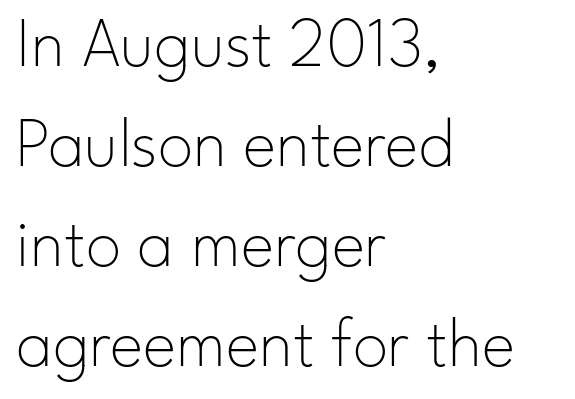
The rows are spaced the way most documents space them. The space beneath each line is pristine and unruled. The passage shown has conventional tracking throughout. Type style note: lacks serifs. Notice how the stems are strictly vertical — no italics here.
